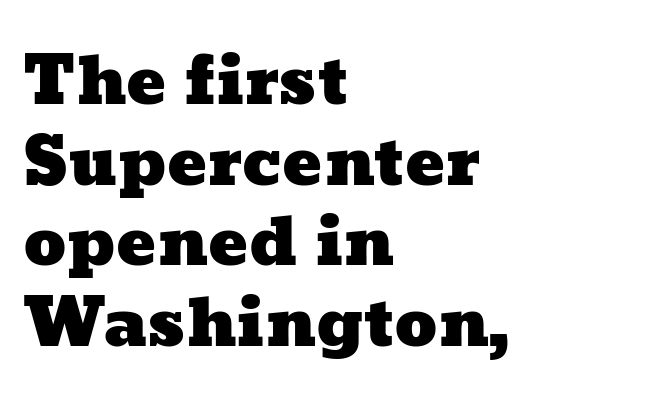
The image shows 66 px wide type; set left-aligned, line spacing 1.22x, normal letter spacing, not underlined; low stroke contrast and a medium x-height.
